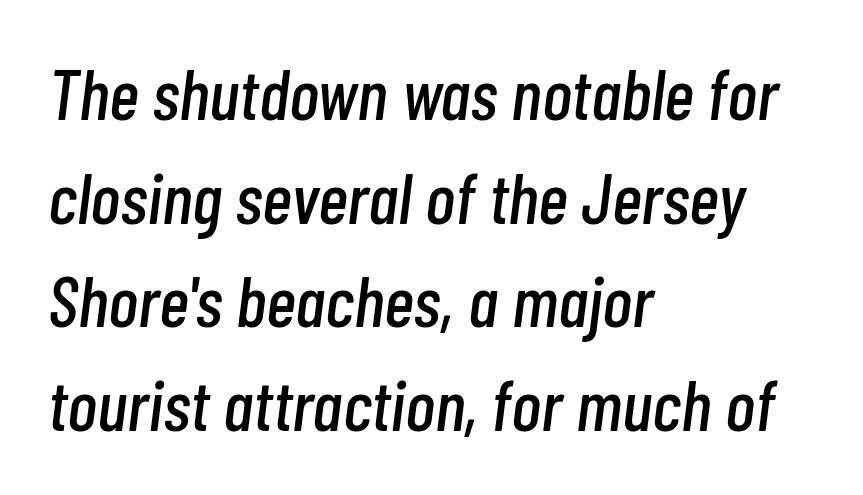
{"italic": "yes", "lean": "right", "slant_degrees": 7, "width": "condensed", "stroke_contrast": "low", "x_height": "medium", "monospaced": "no", "underline": "no", "align": "left", "line_spacing": "normal", "line_spacing_ratio": 1.44, "letter_spacing": "normal", "letter_spacing_em": 0.0, "glyph_px": 72}
